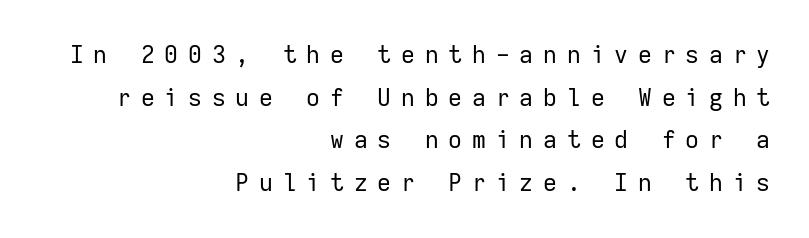
Q: Is the text bold? A: No.
Q: Is the text italic (slanted)? A: No, it is upright.
Q: Is the text underlined? A: No.
Q: How is the paragraph aligned? A: Right-aligned.
Q: Is the spacing between letters normal or unusually wide? A: Unusually wide.
